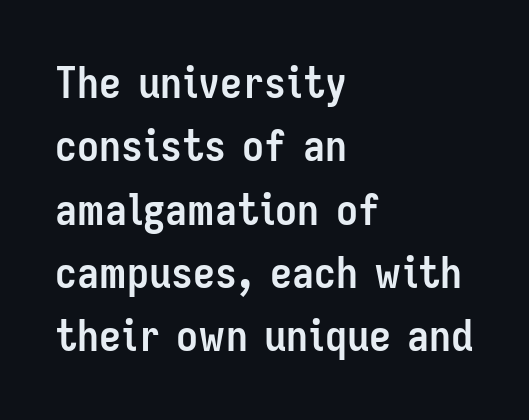
Q: Is the text bold? A: Yes.
Q: Is the text italic (slanted)? A: No, it is upright.
Q: Is the typeface a serif or a sans-serif typeface? A: Sans-serif.
Q: Is the text underlined? A: No.
Q: How is the paragraph aligned? A: Left-aligned.
Q: Is the spacing between letters normal or unusually wide? A: Normal.
Q: Is the spacing between lines tight, normal or loose? A: Normal.
Q: Width (condensed, normal, or wide)? A: Condensed.
Q: Stroke contrast? A: Low.
Q: x-height? A: Medium.
Q: Monospaced? A: No.
